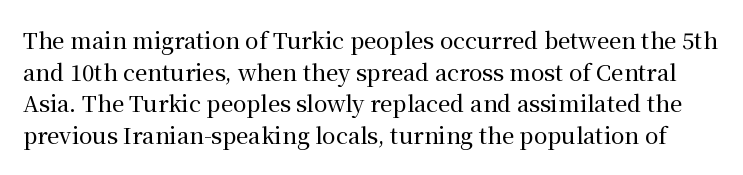
Q: Is the text italic (slanted)? A: No, it is upright.
Q: Is the text underlined? A: No.
Q: Is the spacing between letters normal or unusually wide? A: Normal.
Q: Is the spacing between lines tight, normal or loose? A: Normal.
